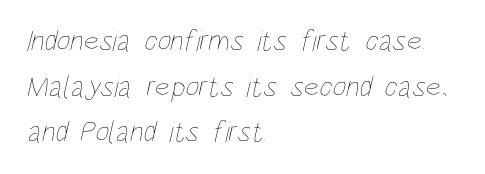
Underline: absent. Characters follow at the spacing the type designer built in. The face used here is proportionally spaced, like ordinary book or web type. The compositor pushed each line to the left boundary.
